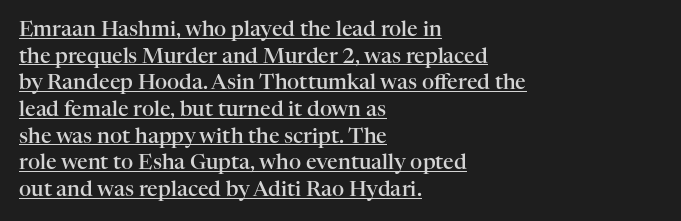
The typesetter chose a ragged-right arrangement here. Students, observe the line beneath the letters — that is underlining. Compared with typical body copy, the letter spacing here is the same. Stems and bowls a touch heavier than normal — semibold. Interline gaps are of average width in this sample.
